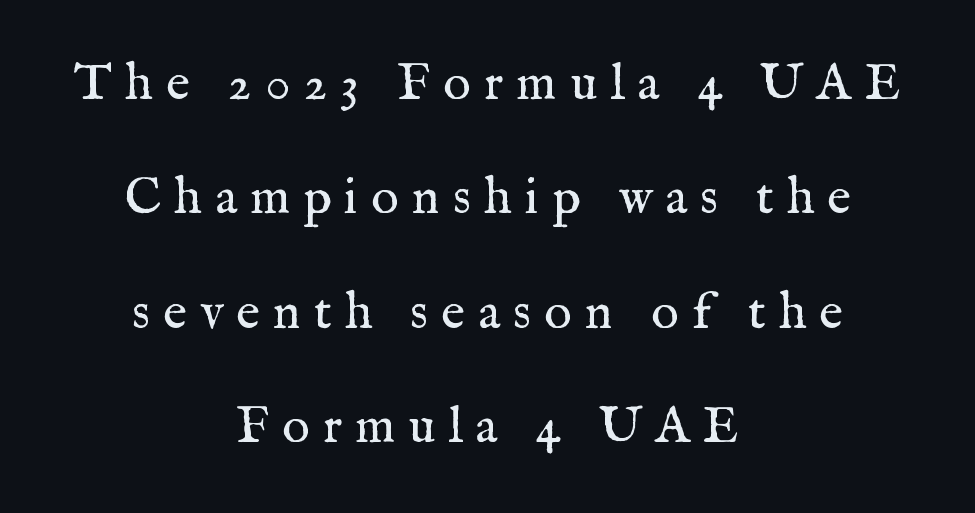
Is this a fixed-width face? No — the glyphs have proportional, varying widths. Each stroke keeps to a modest, everyday thickness or less. Every row of glyphs is offset so its center matches the block's center. The text was rendered using a seriffed face with decorative stroke endings.
